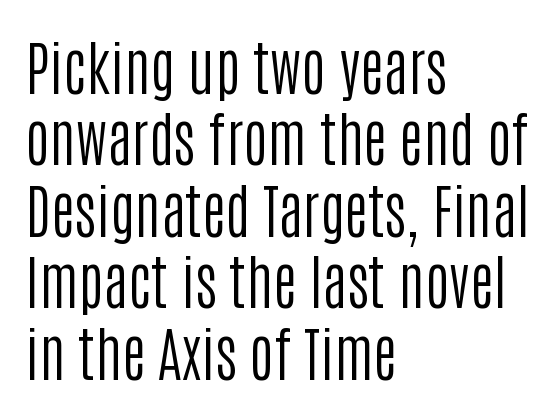
Q: Is the text bold? A: No.
Q: Is the text italic (slanted)? A: No, it is upright.
Q: Is the typeface a serif or a sans-serif typeface? A: Sans-serif.
Q: Is the text underlined? A: No.
Q: How is the paragraph aligned? A: Left-aligned.
Q: Is the spacing between letters normal or unusually wide? A: Normal.
Q: Width (condensed, normal, or wide)? A: Condensed.
Q: Stroke contrast? A: Low.
Q: x-height? A: Large.
Q: Monospaced? A: No.
